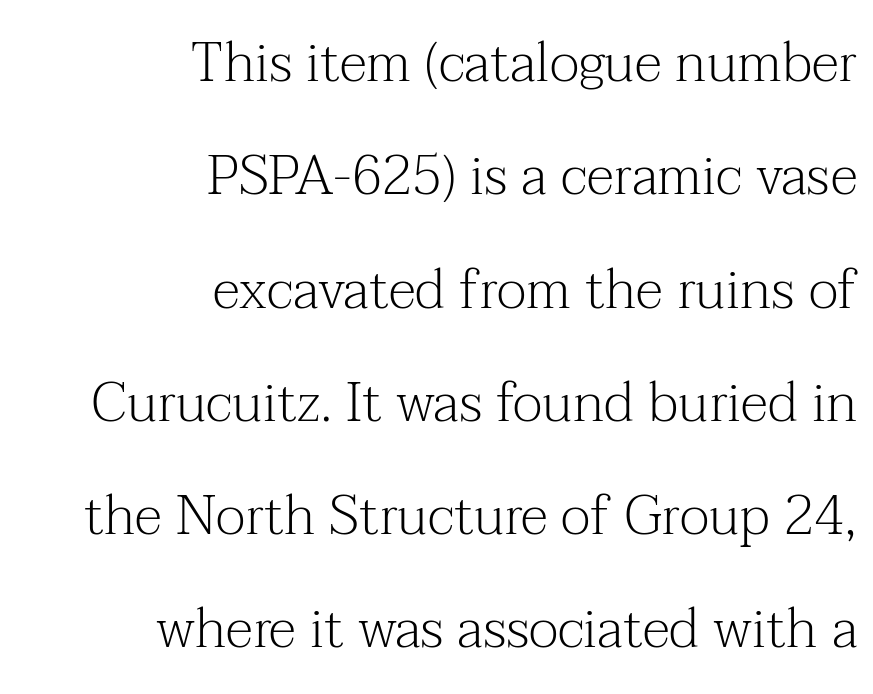
{"serif": "yes", "italic": "no", "bold": "no", "weight": "light", "width": "normal", "stroke_contrast": "medium", "x_height": "medium", "monospaced": "no", "underline": "no", "align": "right", "line_spacing": "loose", "line_spacing_ratio": 2.06, "letter_spacing": "normal", "letter_spacing_em": 0.0, "glyph_px": 55}
